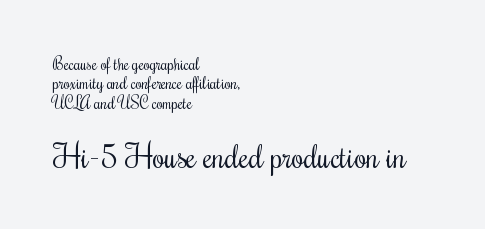
{"serif": "yes", "bold": "no", "weight": "regular", "width": "condensed", "stroke_contrast": "medium", "x_height": "small", "monospaced": "no", "underline": "no", "align": "left", "line_spacing_ratio": 1.21, "letter_spacing": "normal", "letter_spacing_em": 0.0, "larger_block": "second", "size_ratio": 1.94, "glyph_px": 31}
